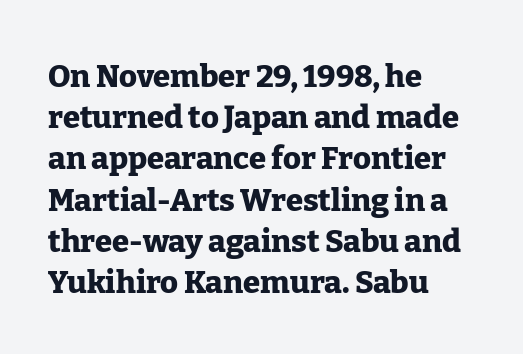
The image shows 31 px heavy serif type, upright; set left-aligned, normal line spacing (1.33x), normal letter spacing, not underlined; low stroke contrast and a medium x-height.
